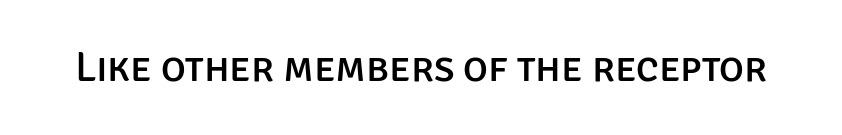
You can tell it's not italic because the verticals are truly vertical. A typesetter would call this zero additional tracking. Each letter keeps its own natural width here, so spacing adapts to shape. Just letters on the line, the space beneath them empty. The characters display no serif detailing; their extremities are plain.
